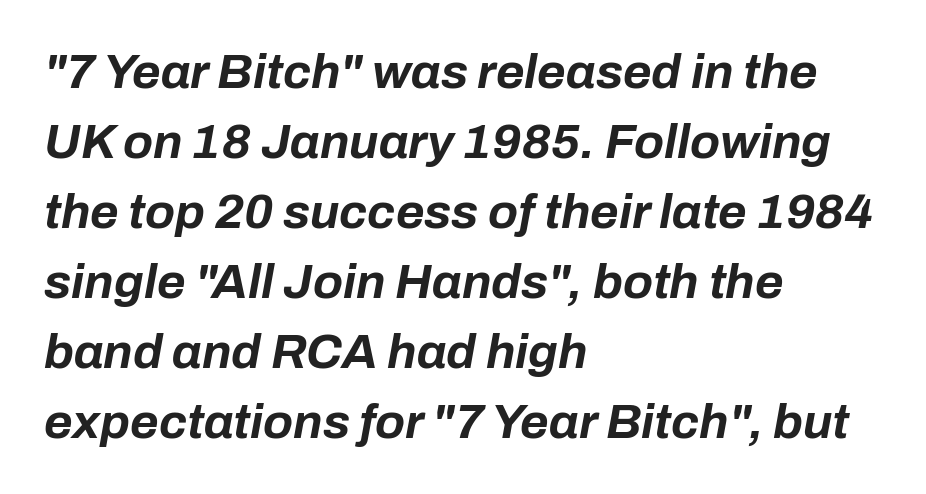
{"italic": "yes", "lean": "right", "slant_degrees": 10, "bold": "yes", "weight": "bold", "width": "normal", "stroke_contrast": "low", "x_height": "medium", "monospaced": "no", "underline": "no", "align": "left", "line_spacing": "normal", "line_spacing_ratio": 1.43, "letter_spacing": "normal", "letter_spacing_em": 0.0, "glyph_px": 49}
